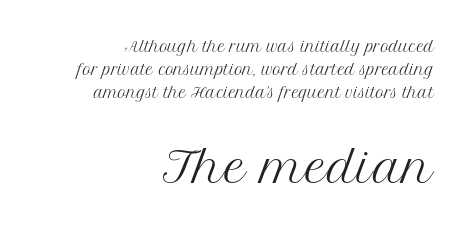
Nobody drew a line under any word here. The space between consecutive lines is moderate. The characters display serif detailing at their extremities. Scale increases going downward across the two blocks.
